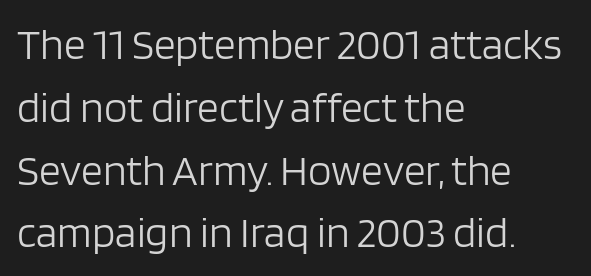
These lines are set flush left with a ragged right edge. Just letters on the line, the space beneath them empty. Unbolded letterforms with no extra heft. Does the type have serifs? No, each stem ends abruptly. The rendering uses natural spacing where letterforms have individual widths.
